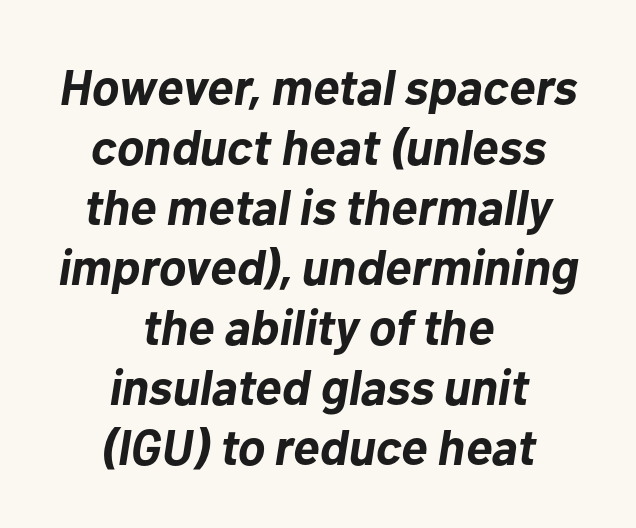
This rendering uses center alignment, leaving both contours irregular but symmetric. Varying glyph widths throughout — classic text-font behaviour. Descender tails drop into unmarked territory. The face used here has a pronounced slope to its letters. Thick stems and heavy bowls — unmistakably bold. This rendering leaves character spacing at its baseline value.
